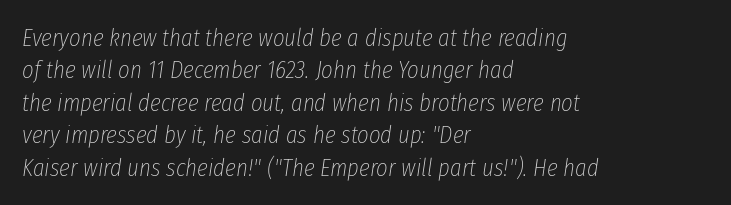
Q: Is the text bold? A: No.
Q: Is the text italic (slanted)? A: Yes, it leans right by about 8 degrees.
Q: Is the text underlined? A: No.
Q: How is the paragraph aligned? A: Left-aligned.
Q: Is the spacing between letters normal or unusually wide? A: Normal.
Q: Is the spacing between lines tight, normal or loose? A: Normal.
